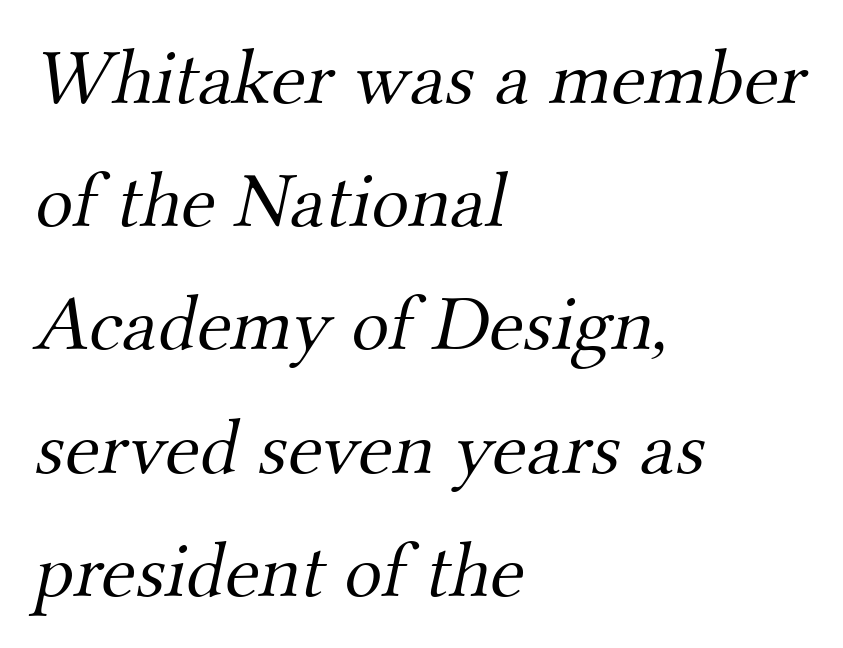
{"serif": "yes", "bold": "no", "weight": "light", "width": "normal", "stroke_contrast": "medium", "x_height": "small", "monospaced": "no", "underline": "no", "align": "left", "line_spacing": "normal", "line_spacing_ratio": 1.56, "letter_spacing": "normal", "letter_spacing_em": 0.0, "glyph_px": 79}
